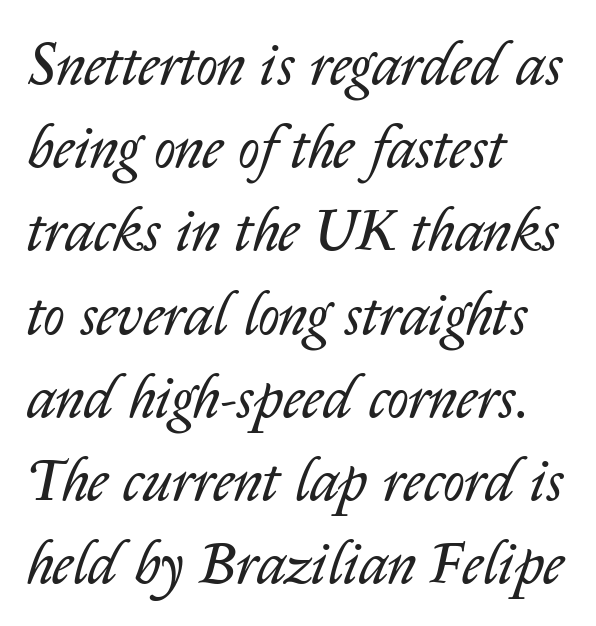
The image shows 59 px regular-weight type, italic (leaning right); set left-aligned, normal line spacing (1.41x), normal letter spacing, not underlined; low stroke contrast and a medium x-height.
